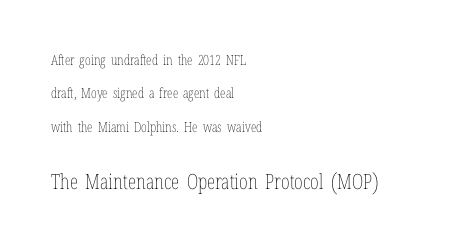
The designer gave the closing block more size than the opening block. The letterforms sit at book weight or below. These lines stack with their left ends in a neat column. The type is set solid horizontally, with unmodified tracking. Any mark beneath the type? The region is blank.
